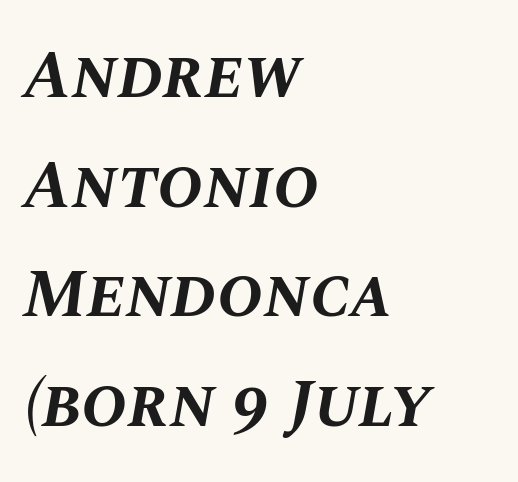
Q: Is the text bold? A: Yes.
Q: Is the text italic (slanted)? A: Yes, it leans right by about 10 degrees.
Q: Is the text underlined? A: No.
Q: How is the paragraph aligned? A: Left-aligned.
Q: Is the spacing between letters normal or unusually wide? A: Normal.
Q: Is the spacing between lines tight, normal or loose? A: Normal.
Q: Width (condensed, normal, or wide)? A: Normal.
Q: Stroke contrast? A: Medium.
Q: x-height? A: Large.
Q: Monospaced? A: No.
